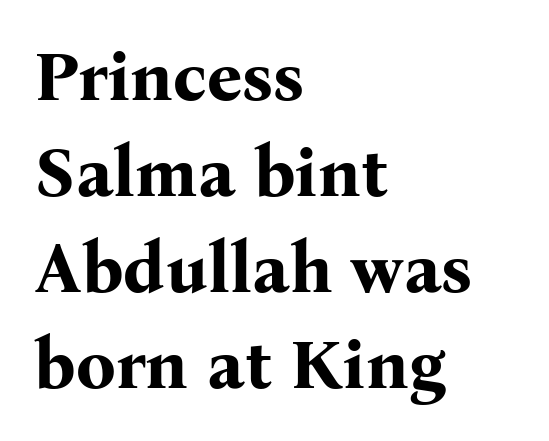
A bare baseline throughout the passage. The lettering stays uniformly vertical, giving the passage a roman look. The designer went with a serif here, giving each stem small feet. Here the designer chose a conventional face with non-uniform glyph widths. The text block is weighted toward the left margin, trailing off unevenly rightward.
